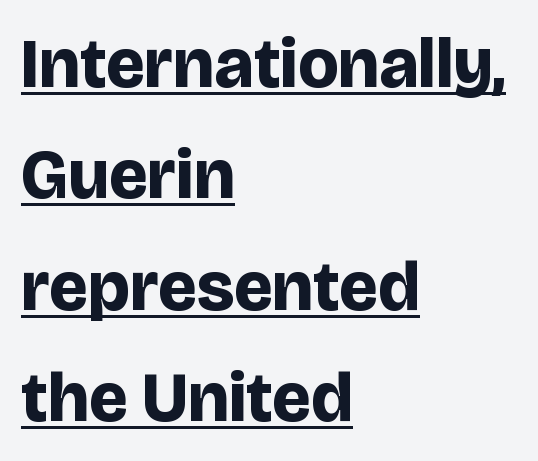
The designer went with a sans here, leaving each stem footless. Normally led — the rows are evenly, conventionally spaced. The letters stand straight up with perfectly vertical stems. A full-strength bold gives these letters their thick strokes.
